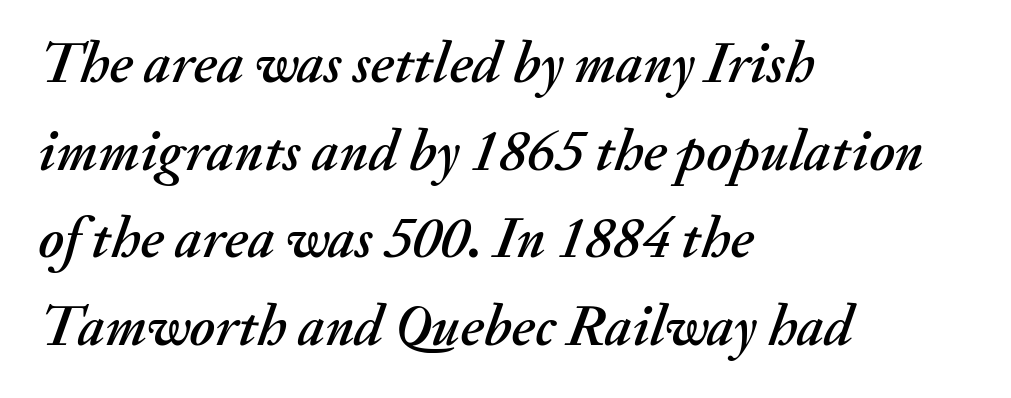
Notice how descenders clear the ascenders below comfortably — that's standard leading. A typesetter would mark this as italic. You could call the tracking neutral — neither tight nor loose. These lines are set flush left with a ragged right edge. Do the characters align in a grid? No, the font is proportional.
